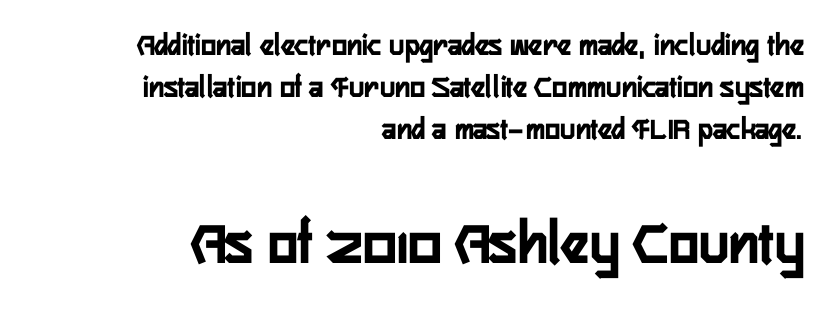
A typesetter would call this leading conventional body-copy spacing. There is no visible air inserted between adjacent glyphs. Character widths vary here, with narrow letters taking less room than wide ones. Quick note: not italic, upright. Stroke terminals: plain, sans-serif.
